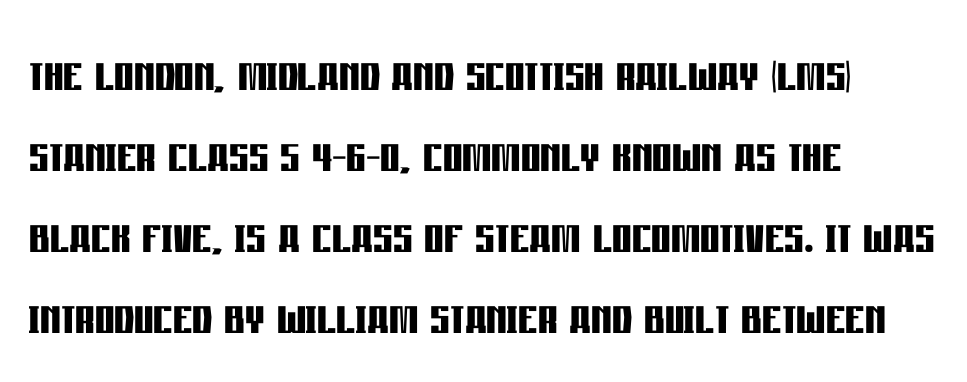
The image shows 61 px semibold, condensed sans-serif type, upright; set left-aligned, normal line spacing (1.33x), normal letter spacing, not underlined; low stroke contrast and a large x-height.
